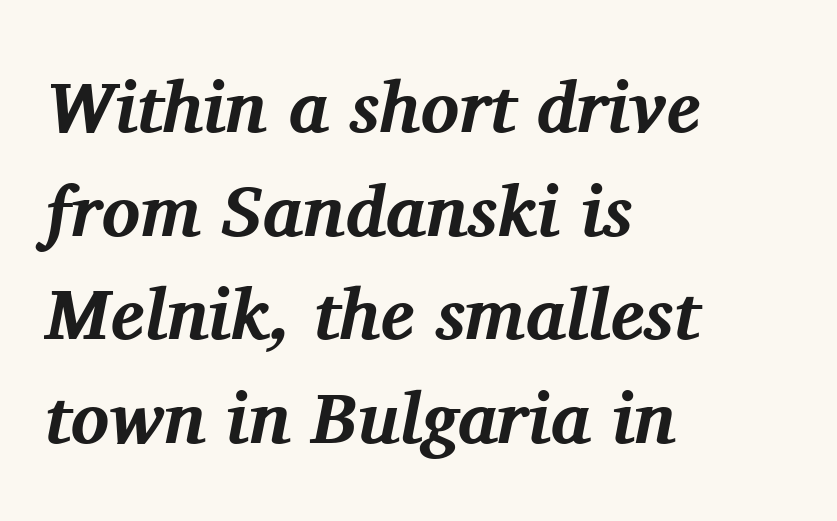
Q: Is the text bold? A: Yes.
Q: Is the text italic (slanted)? A: Yes, it leans right by about 11 degrees.
Q: Is the typeface a serif or a sans-serif typeface? A: Serif.
Q: Is the text underlined? A: No.
Q: How is the paragraph aligned? A: Left-aligned.
Q: Is the spacing between letters normal or unusually wide? A: Normal.
Q: Is the spacing between lines tight, normal or loose? A: Normal.
Q: Width (condensed, normal, or wide)? A: Normal.
Q: Stroke contrast? A: Medium.
Q: x-height? A: Medium.
Q: Monospaced? A: No.
